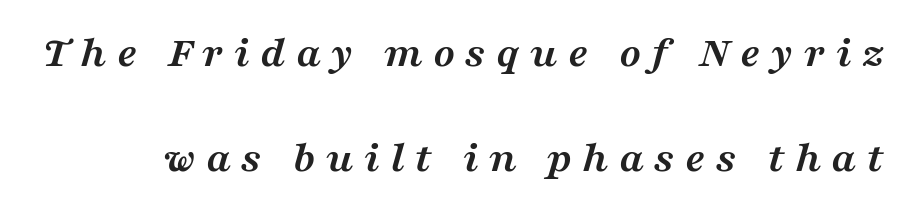
The letterforms stand isolated, each surrounded by extra space. The gap between lines stays unmarked. Baseline-to-baseline distance is far greater than the letter height. Every letter is thick-stroked: bold, no question.
